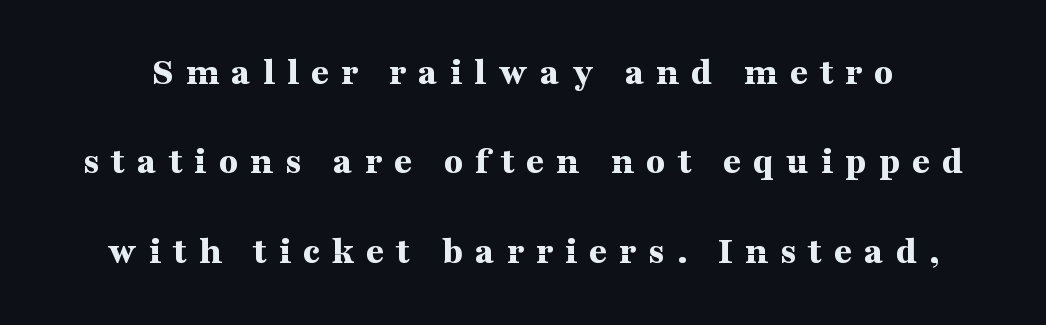
{"serif": "yes", "italic": "no", "bold": "yes", "weight": "bold", "width": "wide", "stroke_contrast": "medium", "x_height": "medium", "monospaced": "no", "underline": "no", "line_spacing": "loose", "line_spacing_ratio": 2.29, "letter_spacing": "wide", "letter_spacing_em": 0.31, "glyph_px": 39}
